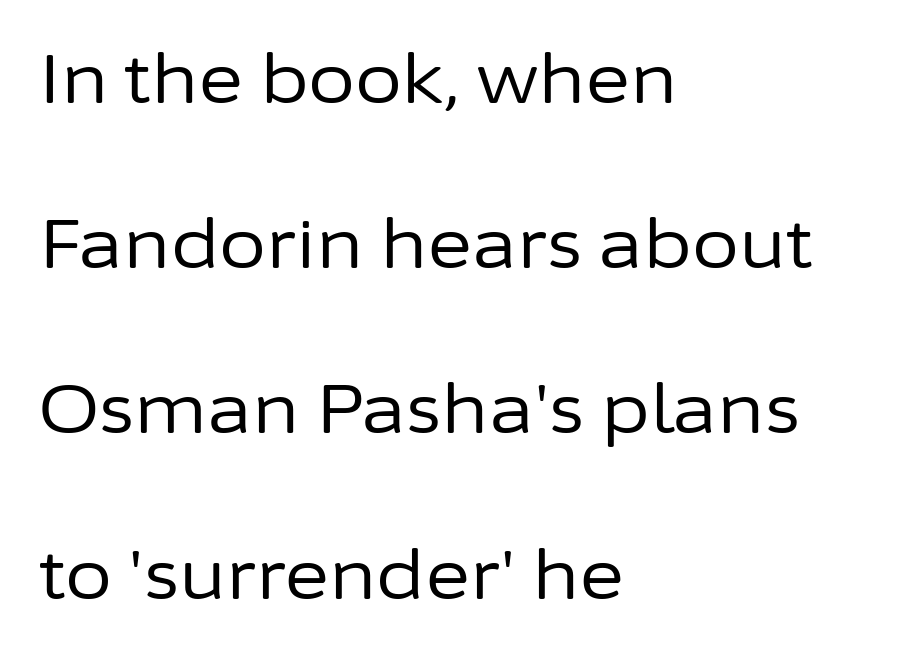
Q: Is the text bold? A: No.
Q: Is the text italic (slanted)? A: No, it is upright.
Q: Is the typeface a serif or a sans-serif typeface? A: Sans-serif.
Q: Is the text underlined? A: No.
Q: How is the paragraph aligned? A: Left-aligned.
Q: Is the spacing between letters normal or unusually wide? A: Normal.
Q: Is the spacing between lines tight, normal or loose? A: Loose.
Q: Width (condensed, normal, or wide)? A: Normal.
Q: Stroke contrast? A: Low.
Q: x-height? A: Medium.
Q: Monospaced? A: No.
